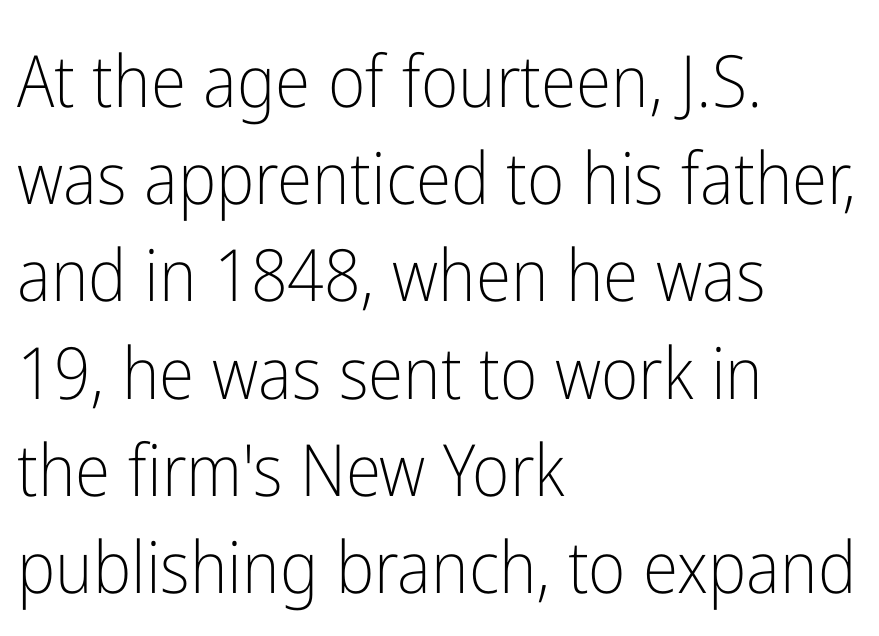
Q: Is the text bold? A: No.
Q: Is the text italic (slanted)? A: No, it is upright.
Q: Is the typeface a serif or a sans-serif typeface? A: Sans-serif.
Q: Is the text underlined? A: No.
Q: How is the paragraph aligned? A: Left-aligned.
Q: Is the spacing between letters normal or unusually wide? A: Normal.
Q: Is the spacing between lines tight, normal or loose? A: Normal.
Q: Width (condensed, normal, or wide)? A: Condensed.
Q: Stroke contrast? A: Low.
Q: x-height? A: Medium.
Q: Monospaced? A: No.
